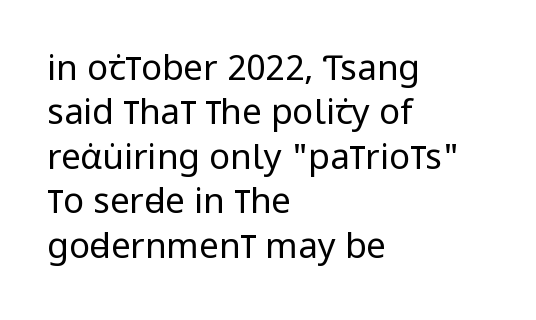
Q: Is the text bold? A: No.
Q: Is the text italic (slanted)? A: No, it is upright.
Q: Is the typeface a serif or a sans-serif typeface? A: Sans-serif.
Q: Is the text underlined? A: No.
Q: How is the paragraph aligned? A: Left-aligned.
Q: Is the spacing between letters normal or unusually wide? A: Normal.
Q: Is the spacing between lines tight, normal or loose? A: Normal.
Q: Width (condensed, normal, or wide)? A: Condensed.
Q: Stroke contrast? A: Low.
Q: x-height? A: Large.
Q: Monospaced? A: No.
